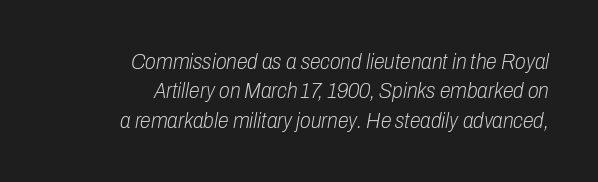
The image shows 22 px text type, italic (leaning right); set right-aligned, normal line spacing (1.33x), normal letter spacing, not underlined.
